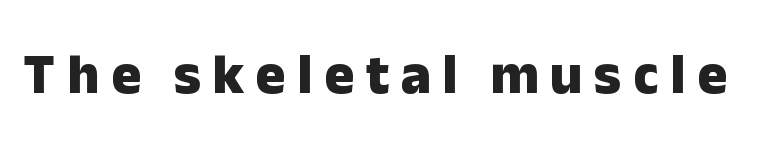
{"serif": "no", "italic": "no", "bold": "yes", "weight": "heavy", "width": "normal", "stroke_contrast": "low", "x_height": "medium", "monospaced": "no", "underline": "no", "letter_spacing": "wide", "letter_spacing_em": 0.21, "glyph_px": 56}
